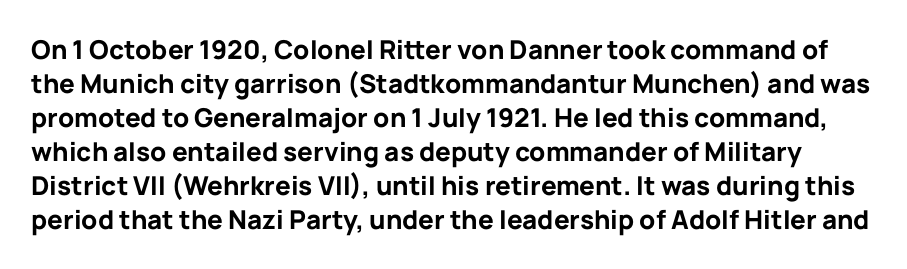
Q: Is the text bold? A: Yes.
Q: Is the text italic (slanted)? A: No, it is upright.
Q: Is the text underlined? A: No.
Q: Is the spacing between letters normal or unusually wide? A: Normal.
Q: Is the spacing between lines tight, normal or loose? A: Normal.
